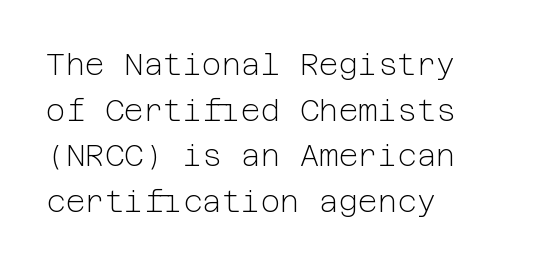
{"serif": "no", "italic": "no", "bold": "no", "weight": "light", "width": "normal", "stroke_contrast": "low", "x_height": "medium", "underline": "no", "align": "left", "line_spacing": "normal", "line_spacing_ratio": 1.52, "letter_spacing": "normal", "letter_spacing_em": 0.0, "glyph_px": 30}
